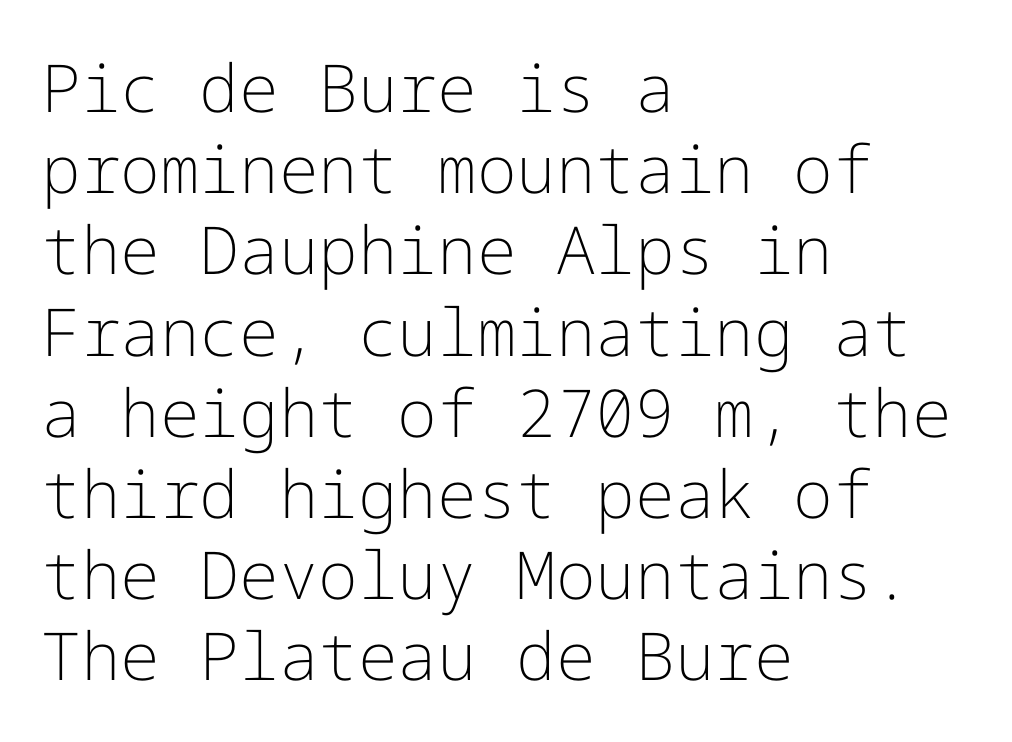
Observe the ordinary spacing: letters are neighbours, not strangers. A roman cut, with each character standing at attention. The compositor pushed each line to the left boundary. Underlining? Definitely not there.
